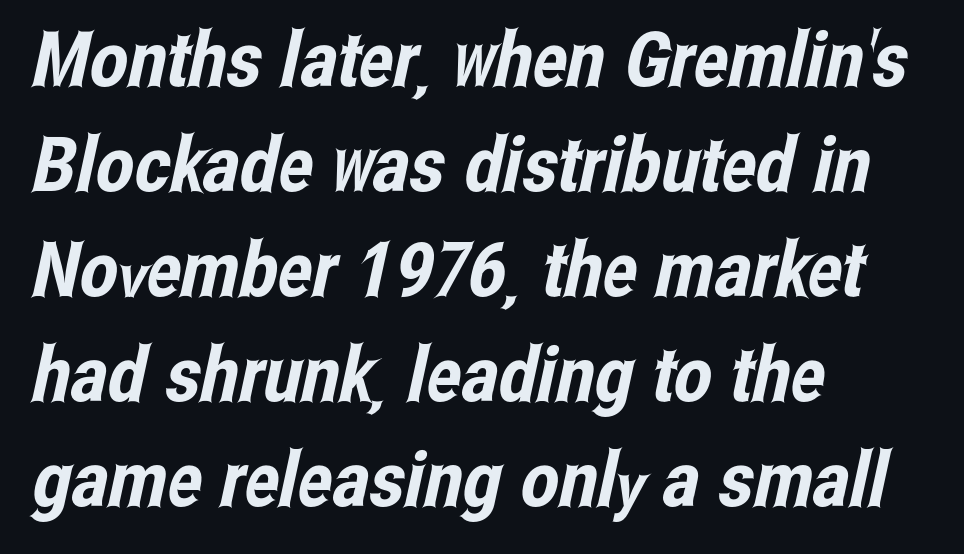
Q: Is the typeface a serif or a sans-serif typeface? A: Sans-serif.
Q: Is the text underlined? A: No.
Q: How is the paragraph aligned? A: Left-aligned.
Q: Is the spacing between letters normal or unusually wide? A: Normal.
Q: Is the spacing between lines tight, normal or loose? A: Normal.
Q: Width (condensed, normal, or wide)? A: Condensed.
Q: Stroke contrast? A: Low.
Q: x-height? A: Medium.
Q: Monospaced? A: No.
